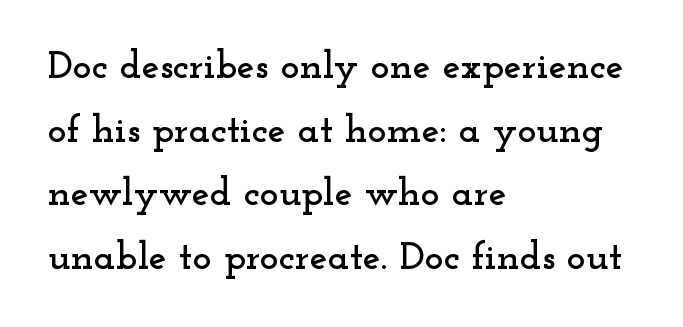
Q: Is the text italic (slanted)? A: No, it is upright.
Q: Is the typeface a serif or a sans-serif typeface? A: Serif.
Q: Is the text underlined? A: No.
Q: How is the paragraph aligned? A: Left-aligned.
Q: Is the spacing between letters normal or unusually wide? A: Normal.
Q: Is the spacing between lines tight, normal or loose? A: Normal.
Q: Width (condensed, normal, or wide)? A: Wide.
Q: Stroke contrast? A: Low.
Q: x-height? A: Small.
Q: Monospaced? A: No.
